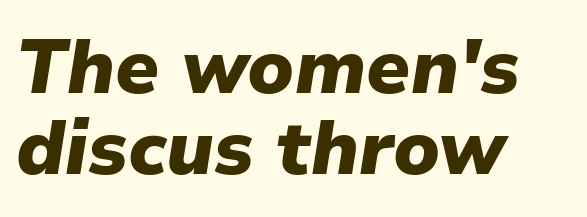
Q: Is the text bold? A: Yes.
Q: Is the text italic (slanted)? A: Yes, it leans right by about 9 degrees.
Q: Is the text underlined? A: No.
Q: How is the paragraph aligned? A: Left-aligned.
Q: Is the spacing between letters normal or unusually wide? A: Normal.
Q: Is the spacing between lines tight, normal or loose? A: Tight.
Q: Width (condensed, normal, or wide)? A: Normal.
Q: Stroke contrast? A: Low.
Q: x-height? A: Medium.
Q: Monospaced? A: No.
